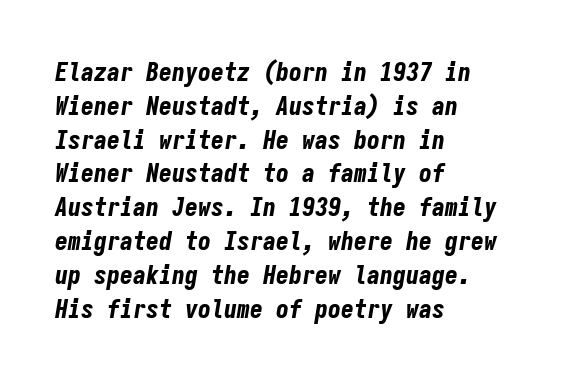
Q: Is the text bold? A: Yes.
Q: Is the text italic (slanted)? A: Yes, it leans right by about 9 degrees.
Q: Is the text underlined? A: No.
Q: How is the paragraph aligned? A: Left-aligned.
Q: Is the spacing between letters normal or unusually wide? A: Normal.
Q: Is the spacing between lines tight, normal or loose? A: Normal.
